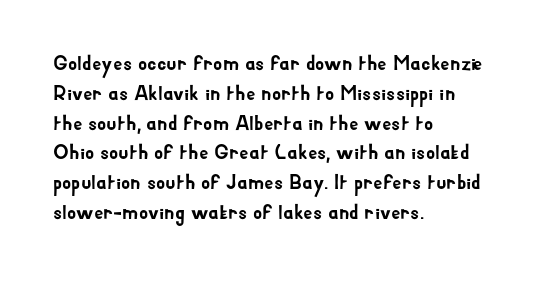
Q: Is the text italic (slanted)? A: No, it is upright.
Q: Is the text underlined? A: No.
Q: How is the paragraph aligned? A: Left-aligned.
Q: Is the spacing between letters normal or unusually wide? A: Normal.
Q: Is the spacing between lines tight, normal or loose? A: Normal.
